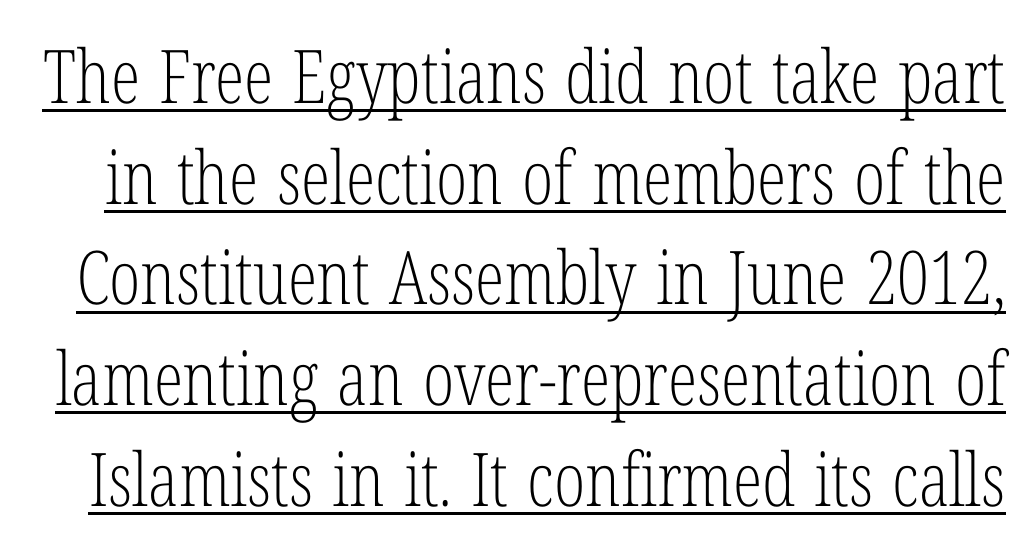
This is underlined copy, the kind a proofreader might mark for attention. A serif font was chosen for this passage. Between one letter and the next there's only the usual sliver of space. A typesetter would call this proportional, since set widths differ per character. Tall strokes in this sample are plumb rather than angled.
